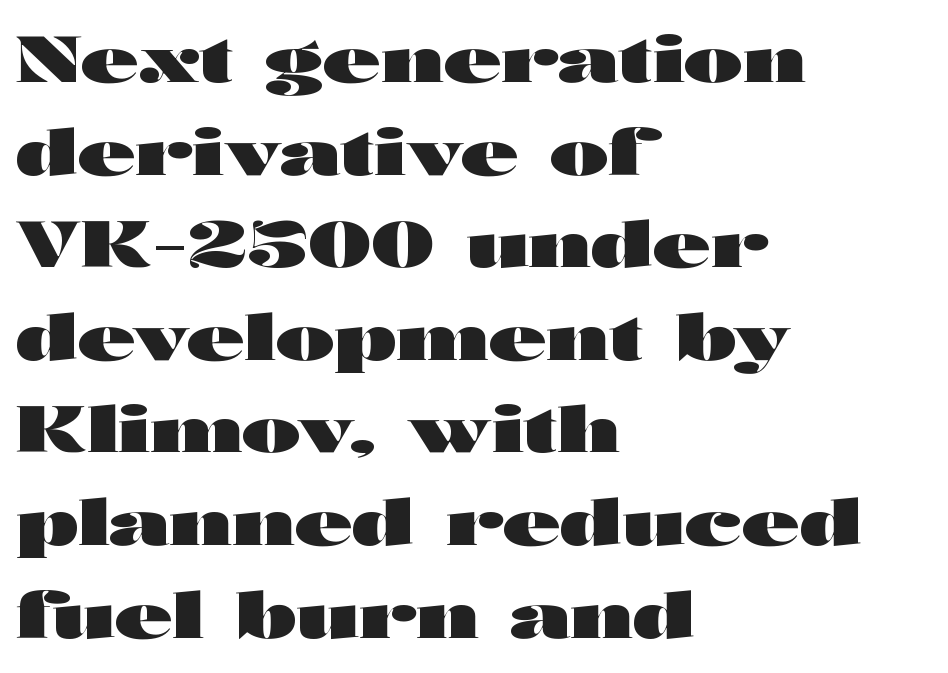
Each glyph is drawn with heavy, bold strokes. The letters advance in unequal steps, a hallmark of proportional type. Just letters on the line, the space beneath them empty. Here the glyphs are tracked normally, forming tight word shapes.
